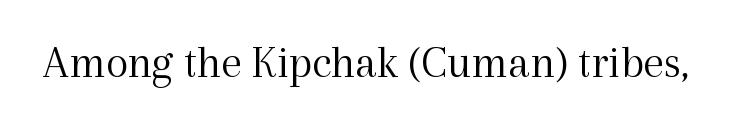
The passage shown is not underscored anywhere. The face used here is seriffed, in the tradition of book romans. Unbolded letterforms with no extra heft. Short note: letters normally spaced. Every stem runs plumb, perpendicular to the baseline.
